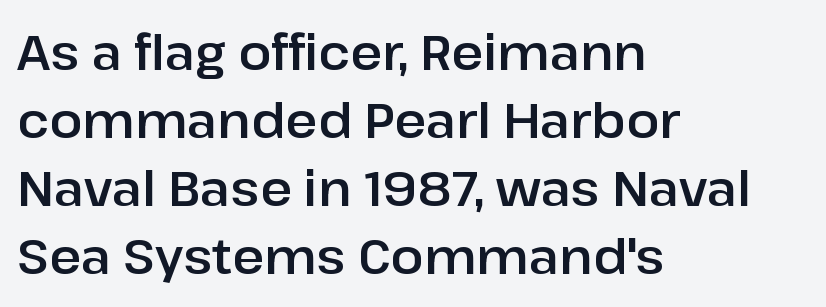
Which margin do the lines hug? The left one — the right edge is uneven. The face used here is proportionally spaced, like ordinary book or web type. You can tell from the bare stems that sans-serif type was used. Compared with typical body copy, the letter spacing here is the same.
